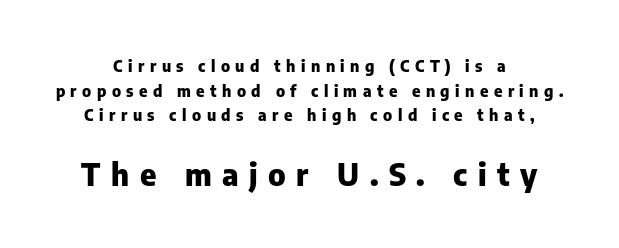
The image shows 31 px heavy sans-serif type, upright; set centered, normal line spacing (1.54x), unusually wide letter spacing (+0.34 em), not underlined; the second (bottom) block is 1.94x larger; low stroke contrast and a medium x-height.
